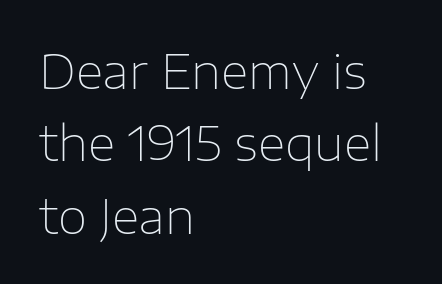
Descender tails drop into unmarked territory. Examine the stroke ends and you'll find no serifs. This sample uses plain, unmodified letter spacing. Horizontally, the lines are justified to the leading edge only.
